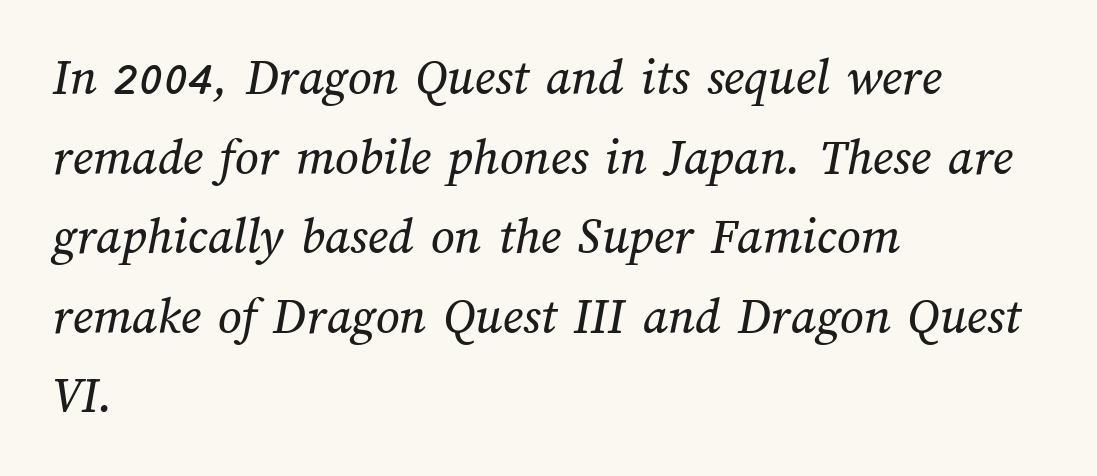
The image shows 52 px text type; set left-aligned, normal line spacing (1.53x), normal letter spacing, not underlined; medium stroke contrast and a medium x-height.
